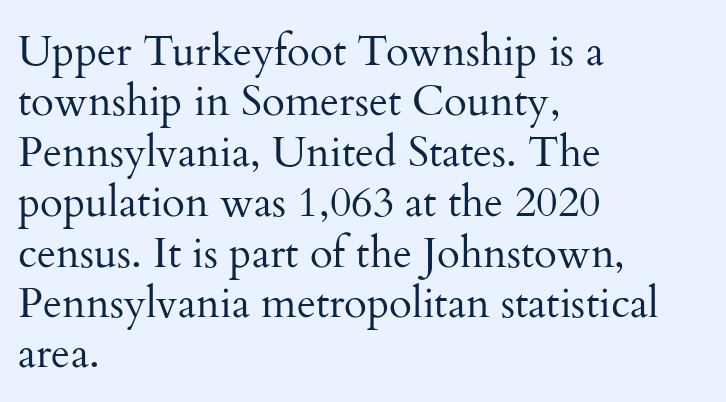
Line starts are locked; line ends wander. Words appear dense and cohesive because spacing is normal. Proportional: the letters do not fall into vertical columns. Unbolded letterforms with no extra heft. In terms of posture, this sample is upright.
